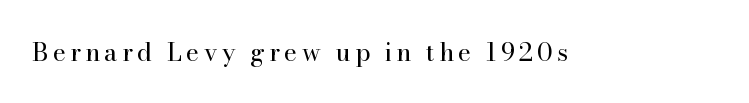
The type sits square on the baseline with zero lean. The strip under each line holds only bare page. Stroke thickness stays within the range of a standard reading face or lighter.
